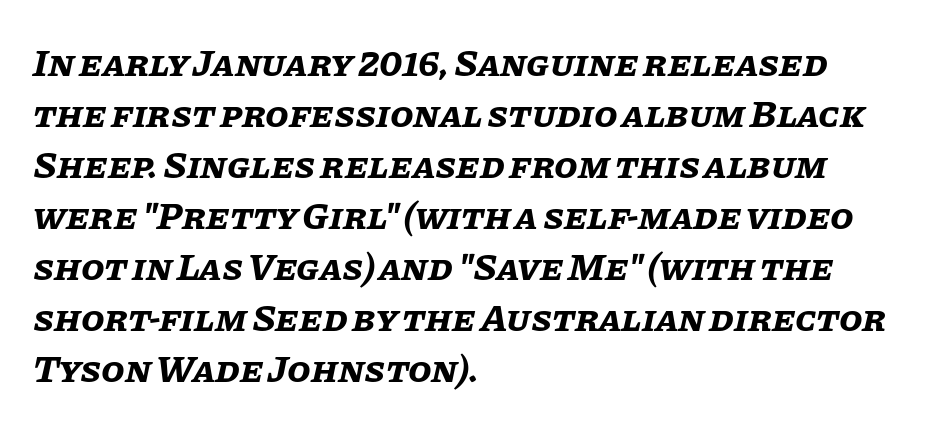
Q: Is the text bold? A: Yes.
Q: Is the text italic (slanted)? A: Yes, it leans right by about 11 degrees.
Q: Is the text underlined? A: No.
Q: How is the paragraph aligned? A: Left-aligned.
Q: Is the spacing between letters normal or unusually wide? A: Normal.
Q: Is the spacing between lines tight, normal or loose? A: Normal.
Q: Width (condensed, normal, or wide)? A: Normal.
Q: Stroke contrast? A: Low.
Q: x-height? A: Large.
Q: Monospaced? A: No.
